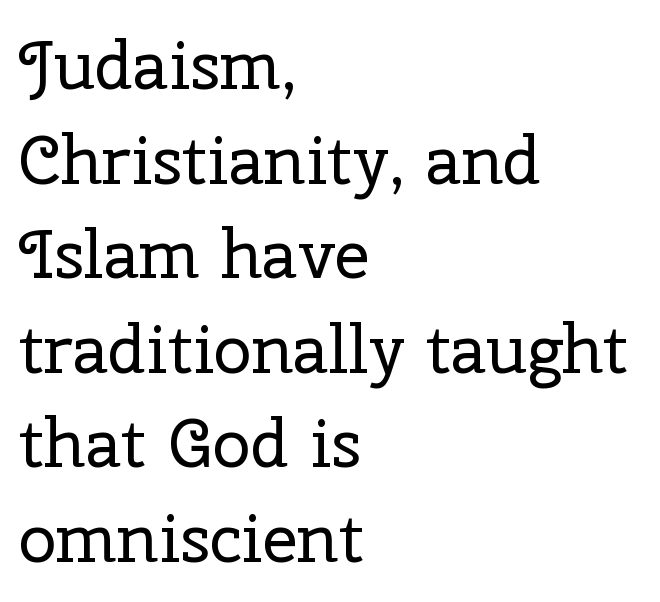
{"serif": "yes", "italic": "no", "bold": "no", "weight": "regular", "width": "normal", "stroke_contrast": "low", "x_height": "medium", "monospaced": "no", "underline": "no", "align": "left", "line_spacing": "normal", "line_spacing_ratio": 1.39, "letter_spacing": "normal", "letter_spacing_em": 0.0, "glyph_px": 68}
